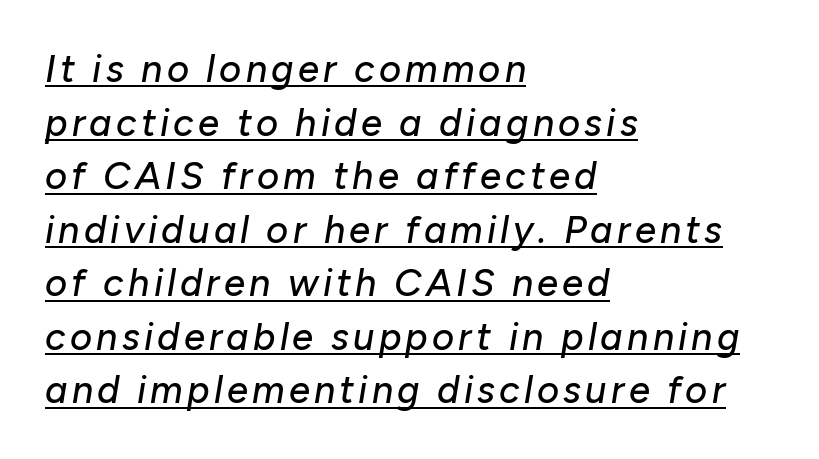
The compositor pushed each line to the left boundary. This block has exactly the height ordinary leading produces. The passage shown is typed in a proportional face where columns would drift. Slant detected: the letters are inclined. This sample carries an underscore along the baseline area.
